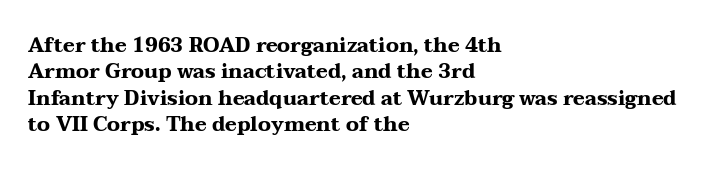
The image shows 20 px bold type, upright; set left-aligned, normal line spacing (1.32x), normal letter spacing, not underlined.
